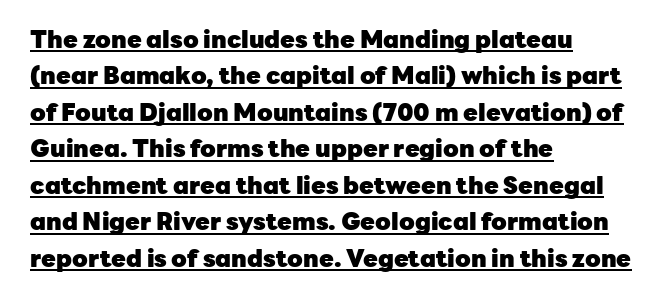
In designer terms, the underline attribute is active on this setting. Every letter is thick-stroked: bold, no question. Inter-character spacing is left at the font's built-in metrics. The ragged edge is on the right, which tells us the setting is flush left. This sample uses an upright cut, with every glyph sitting square on the baseline.
